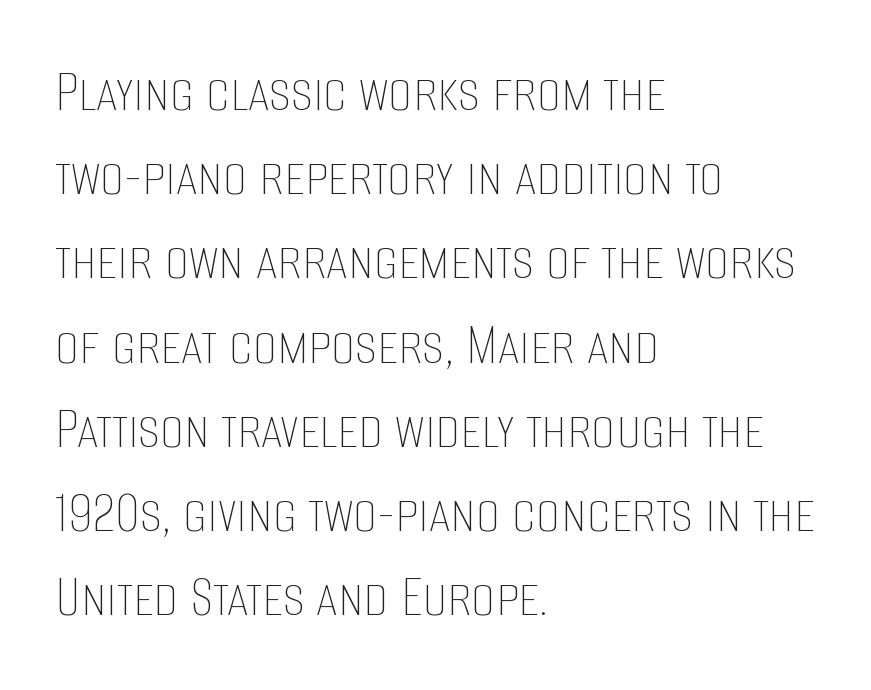
The lettering holds an erect, upright posture throughout. Has an underline been added? It has not. These lines stack with their left ends in a neat column. The cut favours lightness, reaching ordinary text weight at its darkest.
